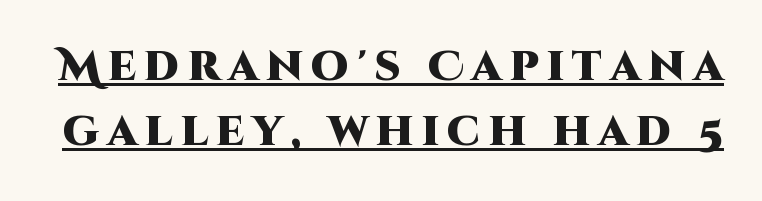
Look at the bottom of the vertical strokes: they stop flat, with no serifs. The font is running at its bold setting. Leading: standard. The letters stand straight up with perfectly vertical stems.
